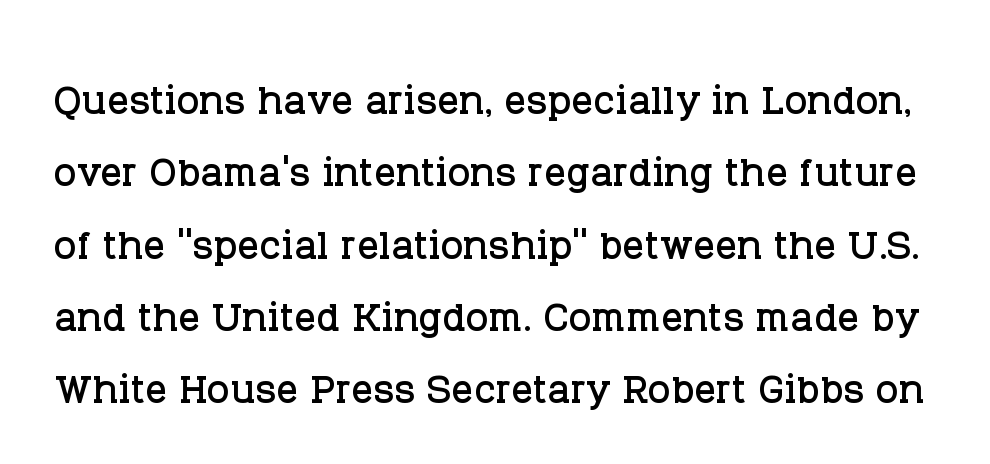
Q: Is the text italic (slanted)? A: No, it is upright.
Q: Is the typeface a serif or a sans-serif typeface? A: Serif.
Q: Is the text underlined? A: No.
Q: Is the spacing between letters normal or unusually wide? A: Normal.
Q: Is the spacing between lines tight, normal or loose? A: Normal.
Q: Width (condensed, normal, or wide)? A: Normal.
Q: Stroke contrast? A: Low.
Q: x-height? A: Large.
Q: Monospaced? A: No.
